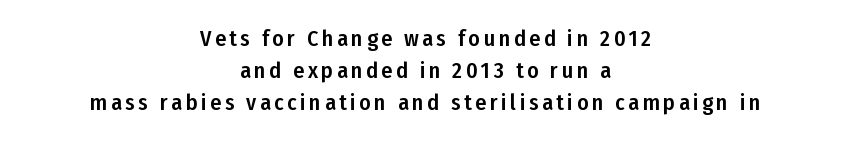
Q: Is the text italic (slanted)? A: No, it is upright.
Q: Is the text underlined? A: No.
Q: How is the paragraph aligned? A: Centered.
Q: Is the spacing between lines tight, normal or loose? A: Normal.
